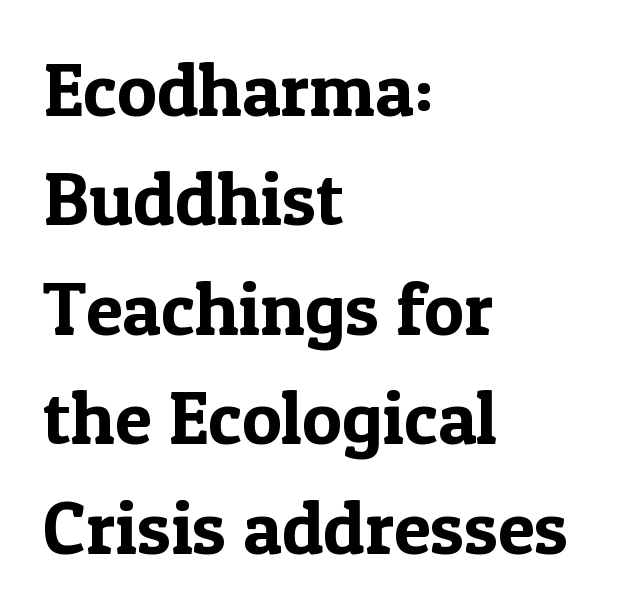
Q: Is the text italic (slanted)? A: No, it is upright.
Q: Is the typeface a serif or a sans-serif typeface? A: Serif.
Q: Is the text underlined? A: No.
Q: How is the paragraph aligned? A: Left-aligned.
Q: Is the spacing between letters normal or unusually wide? A: Normal.
Q: Is the spacing between lines tight, normal or loose? A: Normal.
Q: Width (condensed, normal, or wide)? A: Normal.
Q: x-height? A: Medium.
Q: Monospaced? A: No.
